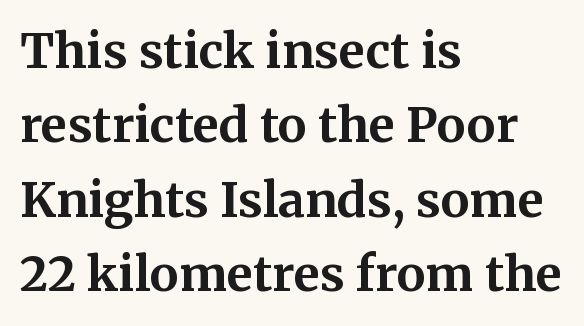
You can tell from the footed stems that serif type was used. Summary of vertical rhythm: regular, with standard interline spacing. The foot of each line stays bare and open. The face used here is rendered with its standard letterfit.
